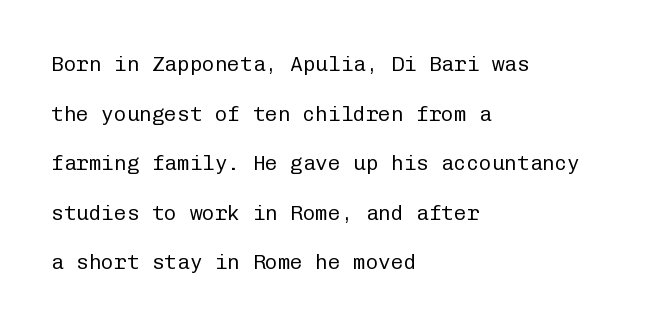
Compared with typical body copy, the letter spacing here is the same. Nothing heavy about these letters — not bold at all. Rendered with straight, roman letterforms. The paragraph has a hard left edge and a soft right edge. In terms of leading, this rendering errs on the spacious side.
